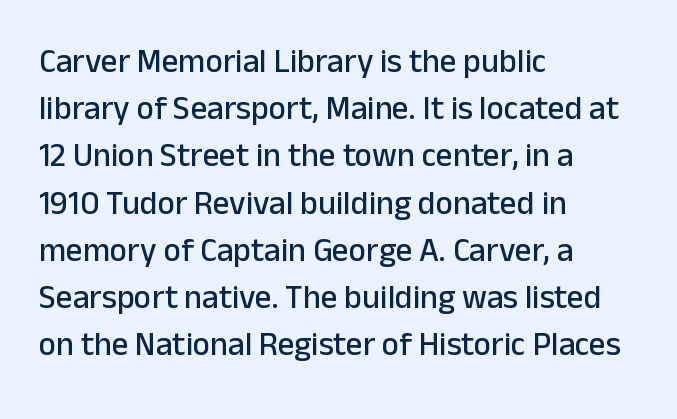
Lines of text with bare space underneath. A normal amount of white space separates one row of letters from the next. Inter-character spacing is left at the font's built-in metrics. Unlike a traditional serif, this face leaves its strokes unadorned. Posture: vertical.
